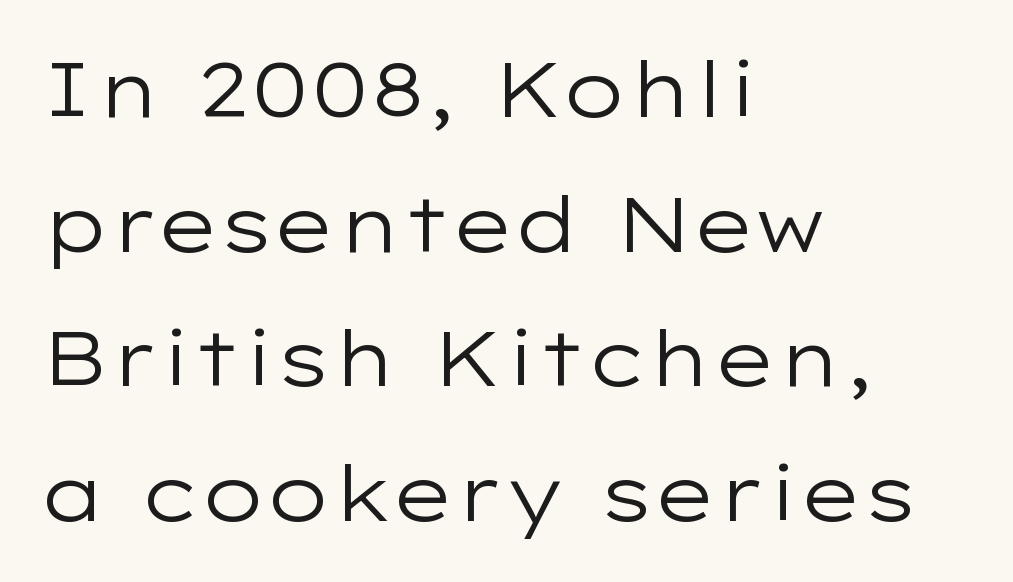
The glyphs in this specimen are sans serif. Here the designer chose a conventional face with non-uniform glyph widths. Typeset ragged right — the left edge is the straight one. Spacing between characters is what you'd get straight out of the box.
